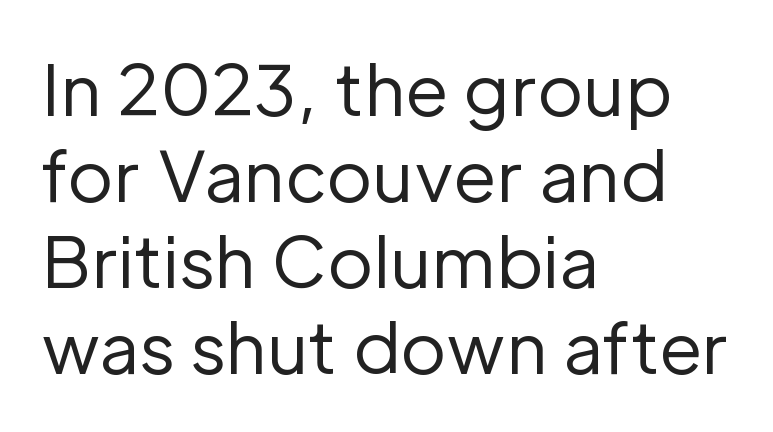
Each letter keeps its own natural width here, so spacing adapts to shape. No italicization has been applied; the sample stays upright. The glyphs in this specimen are sans serif. Unmarked baselines from the first word to the last. Visually the block forms a straight wall on the left and a jagged coastline on the right.
